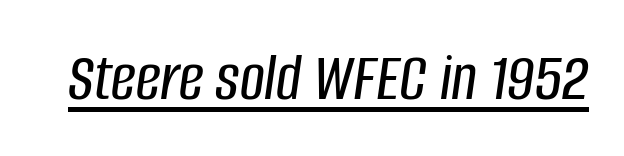
{"italic": "yes", "lean": "right", "slant_degrees": 8, "width": "condensed", "stroke_contrast": "low", "x_height": "large", "monospaced": "no", "underline": "yes", "letter_spacing": "normal", "letter_spacing_em": 0.0, "glyph_px": 69}
